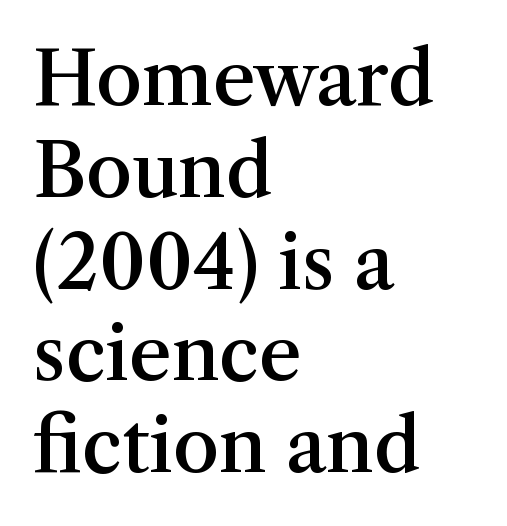
The image shows 74 px semibold serif type, upright; set left-aligned, line spacing 1.24x, normal letter spacing, not underlined; medium stroke contrast and a medium x-height.
